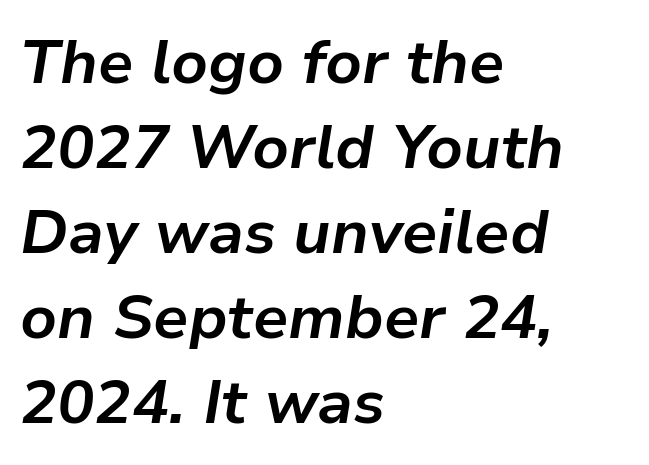
Q: Is the text bold? A: Yes.
Q: Is the text italic (slanted)? A: Yes, it leans right by about 9 degrees.
Q: Is the text underlined? A: No.
Q: How is the paragraph aligned? A: Left-aligned.
Q: Is the spacing between letters normal or unusually wide? A: Normal.
Q: Is the spacing between lines tight, normal or loose? A: Normal.
Q: Width (condensed, normal, or wide)? A: Normal.
Q: Stroke contrast? A: Low.
Q: x-height? A: Medium.
Q: Monospaced? A: No.
